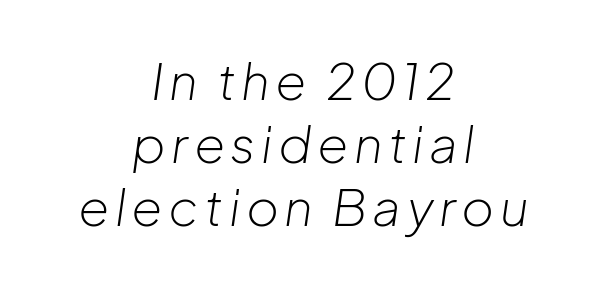
{"italic": "yes", "lean": "right", "slant_degrees": 8, "bold": "no", "weight": "light", "width": "normal", "stroke_contrast": "low", "x_height": "medium", "monospaced": "no", "underline": "no", "align": "center", "line_spacing": "normal", "line_spacing_ratio": 1.26, "glyph_px": 50}
